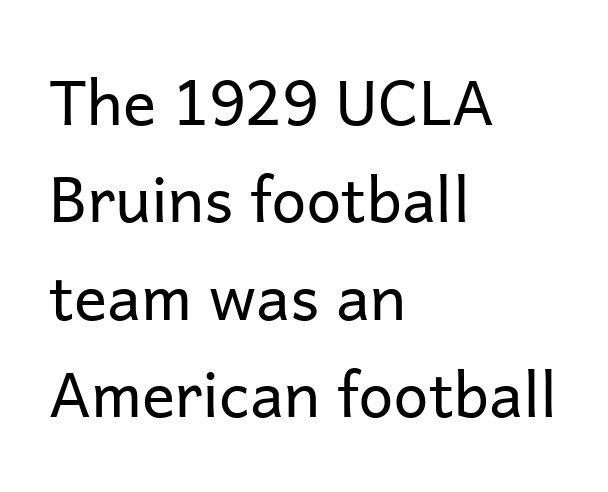
No chunkiness to these letters — they're not bold. Varying glyph widths throughout — classic text-font behaviour. A typesetter would mark this as roman, not italic. Look at the bottom of the vertical strokes: they stop flat, with no serifs.
